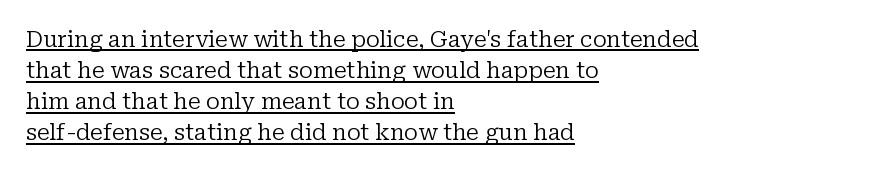
You can see a thin bar hugging the bottom of the glyphs. Interline gaps are of average width in this sample. Leftover space on each line is placed entirely after the last word. This is not heavy type; no bold has been used. In terms of posture, this sample is upright.
